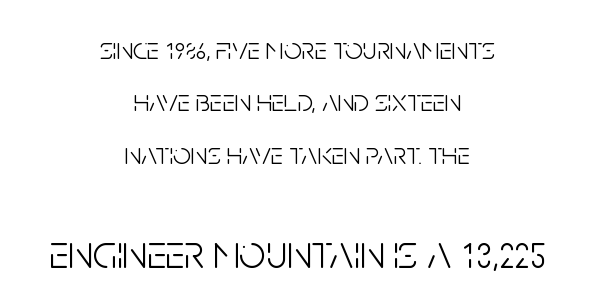
The image shows 47 px light, condensed sans-serif type, upright; set centered, normal line spacing (1.69x), normal letter spacing, not underlined; the second (bottom) block is 1.52x larger; low stroke contrast and a large x-height.
